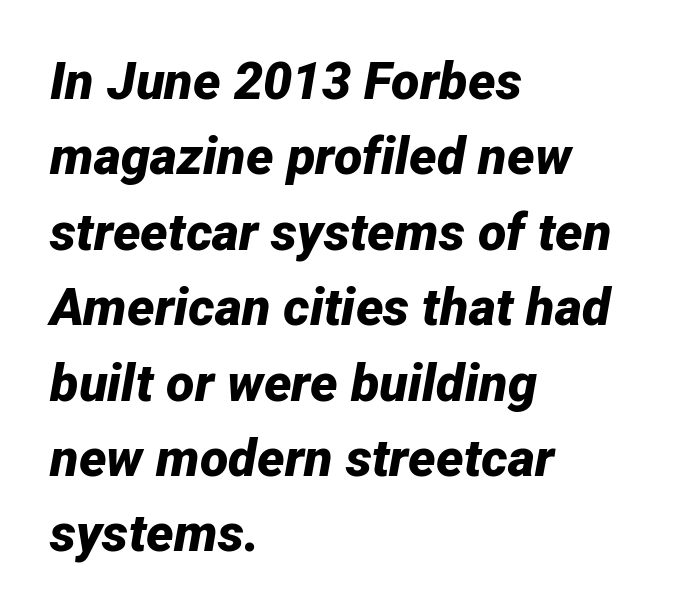
The passage shown is not underscored anywhere. Think of a printed novel: that variable character pitch is what you see here. These lines sit exactly where default settings would place them. These lines keep a tight, regular rhythm from letter to letter.
